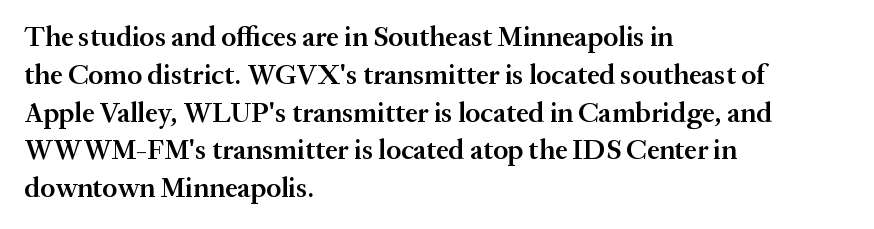
Q: Is the text bold? A: Semi-bold.
Q: Is the text italic (slanted)? A: No, it is upright.
Q: Is the typeface a serif or a sans-serif typeface? A: Serif.
Q: Is the text underlined? A: No.
Q: How is the paragraph aligned? A: Left-aligned.
Q: Is the spacing between letters normal or unusually wide? A: Normal.
Q: Is the spacing between lines tight, normal or loose? A: Normal.
Q: Width (condensed, normal, or wide)? A: Normal.
Q: Stroke contrast? A: Medium.
Q: x-height? A: Medium.
Q: Monospaced? A: No.
